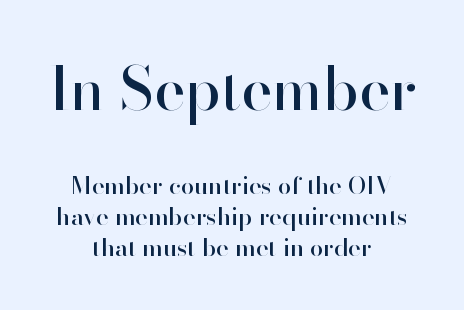
Casual observation: everything's sitting right in the middle. The letters stand straight up with perfectly vertical stems. The words here are not underlined. Does extra space separate the letters? No, they use regular spacing.
